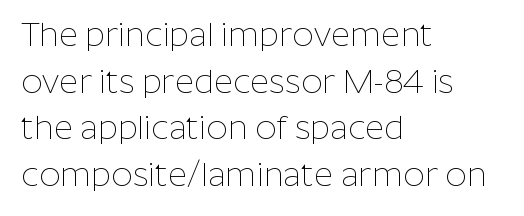
{"serif": "no", "italic": "no", "bold": "no", "weight": "thin", "width": "normal", "stroke_contrast": "low", "x_height": "medium", "monospaced": "no", "underline": "no", "align": "left", "line_spacing": "normal", "line_spacing_ratio": 1.41, "letter_spacing": "normal", "letter_spacing_em": 0.0, "glyph_px": 33}
